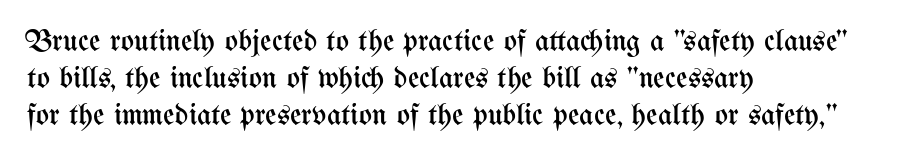
Q: Is the text bold? A: No.
Q: Is the text italic (slanted)? A: No, it is upright.
Q: Is the text underlined? A: No.
Q: How is the paragraph aligned? A: Left-aligned.
Q: Is the spacing between letters normal or unusually wide? A: Normal.
Q: Width (condensed, normal, or wide)? A: Condensed.
Q: Stroke contrast? A: Medium.
Q: x-height? A: Medium.
Q: Monospaced? A: No.
